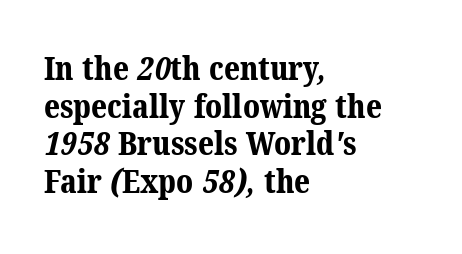
Q: Is the text bold? A: Yes.
Q: Is the typeface a serif or a sans-serif typeface? A: Serif.
Q: Is the text underlined? A: No.
Q: How is the paragraph aligned? A: Left-aligned.
Q: Is the spacing between letters normal or unusually wide? A: Normal.
Q: Is the spacing between lines tight, normal or loose? A: Tight.
Q: Width (condensed, normal, or wide)? A: Normal.
Q: Stroke contrast? A: Medium.
Q: x-height? A: Medium.
Q: Monospaced? A: No.
